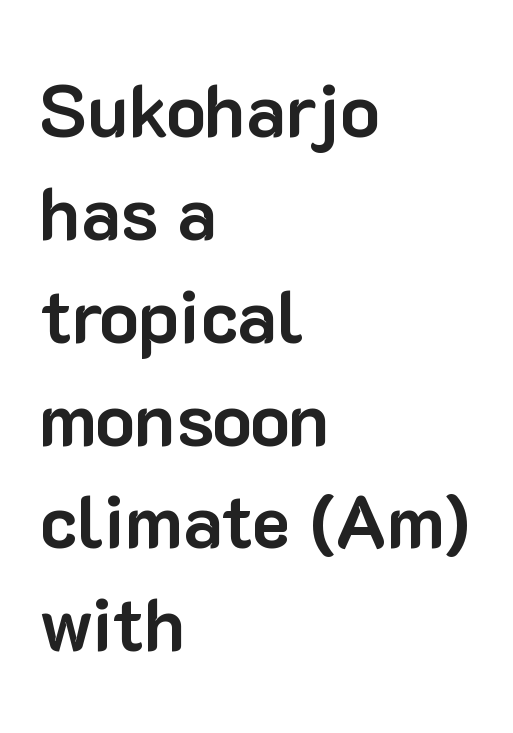
The lines in this sample share a left origin and differ only in where they stop. What stands out about the letter spacing? Nothing — it is the standard amount. Students, observe: this is what conventionally led text looks like. In terms of weight, the rendering is a true, heavy bold. The passage shown is not underscored anywhere.
